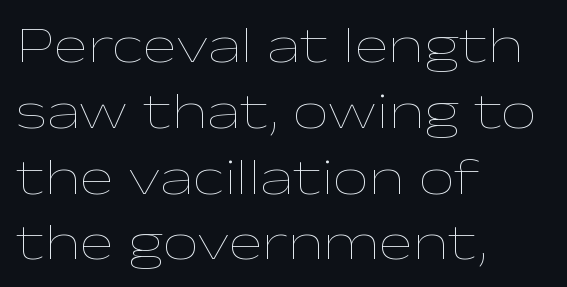
Here the designer chose a conventional face with non-uniform glyph widths. Quick note: not italic, upright. Think standard paragraph weight, or any step lighter than that. Anything drawn beneath the words? Only blank space. Layout note: lines flush left. Honestly, the row spacing looks completely unremarkable.
